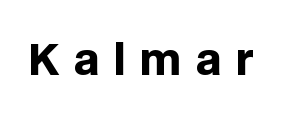
Q: Is the text bold? A: Yes.
Q: Is the text italic (slanted)? A: No, it is upright.
Q: Is the typeface a serif or a sans-serif typeface? A: Sans-serif.
Q: Is the text underlined? A: No.
Q: Is the spacing between letters normal or unusually wide? A: Unusually wide.
Q: Width (condensed, normal, or wide)? A: Normal.
Q: Stroke contrast? A: Low.
Q: x-height? A: Large.
Q: Monospaced? A: No.
